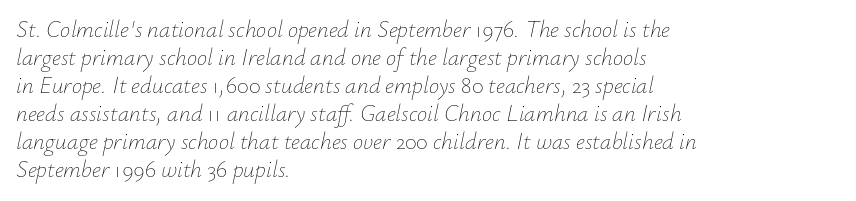
Q: Is the text bold? A: No.
Q: Is the text italic (slanted)? A: Yes, it leans right by about 12 degrees.
Q: Is the text underlined? A: No.
Q: How is the paragraph aligned? A: Left-aligned.
Q: Is the spacing between letters normal or unusually wide? A: Normal.
